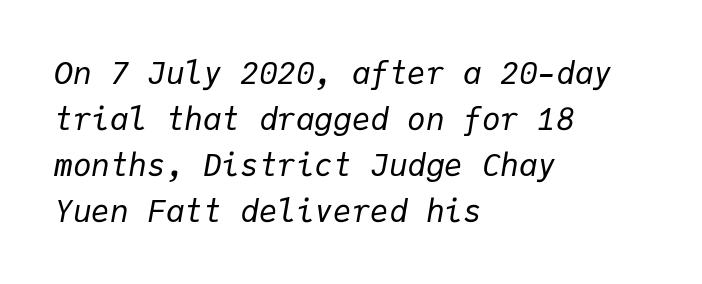
{"italic": "yes", "lean": "right", "slant_degrees": 9, "bold": "no", "weight": "regular", "width": "normal", "stroke_contrast": "low", "x_height": "medium", "monospaced": "yes", "underline": "no", "align": "left", "line_spacing": "normal", "line_spacing_ratio": 1.48, "letter_spacing": "normal", "letter_spacing_em": 0.0, "glyph_px": 31}
